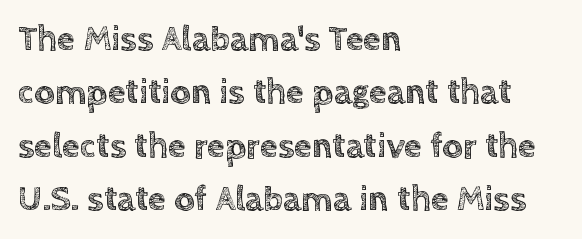
Q: Is the text italic (slanted)? A: No, it is upright.
Q: Is the text underlined? A: No.
Q: How is the paragraph aligned? A: Left-aligned.
Q: Is the spacing between letters normal or unusually wide? A: Normal.
Q: Is the spacing between lines tight, normal or loose? A: Normal.
Q: Width (condensed, normal, or wide)? A: Normal.
Q: x-height? A: Large.
Q: Monospaced? A: No.
